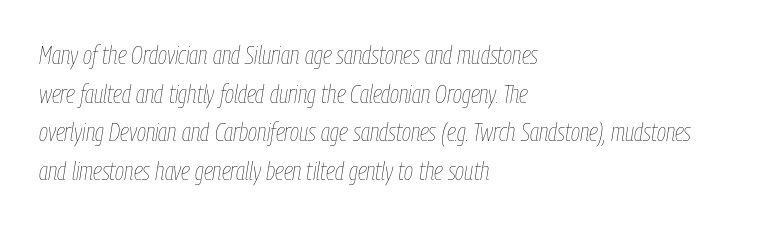
{"italic": "yes", "lean": "right", "slant_degrees": 9, "bold": "no", "underline": "no", "align": "left", "line_spacing": "normal", "line_spacing_ratio": 1.55, "letter_spacing": "normal", "letter_spacing_em": 0.0, "glyph_px": 25}
